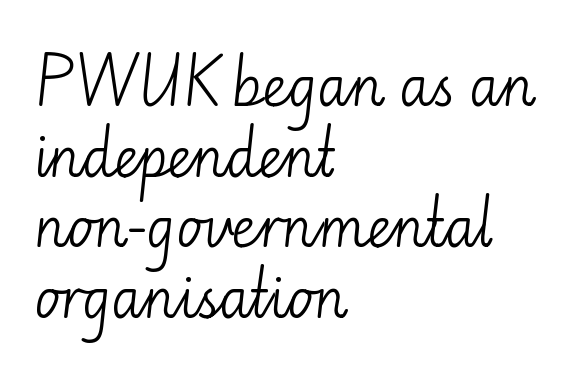
Q: Is the text bold? A: No.
Q: Is the text italic (slanted)? A: Yes.
Q: Is the typeface a serif or a sans-serif typeface? A: Sans-serif.
Q: Is the text underlined? A: No.
Q: How is the paragraph aligned? A: Left-aligned.
Q: Is the spacing between letters normal or unusually wide? A: Normal.
Q: Is the spacing between lines tight, normal or loose? A: Normal.
Q: Width (condensed, normal, or wide)? A: Normal.
Q: Stroke contrast? A: Low.
Q: x-height? A: Small.
Q: Monospaced? A: No.
